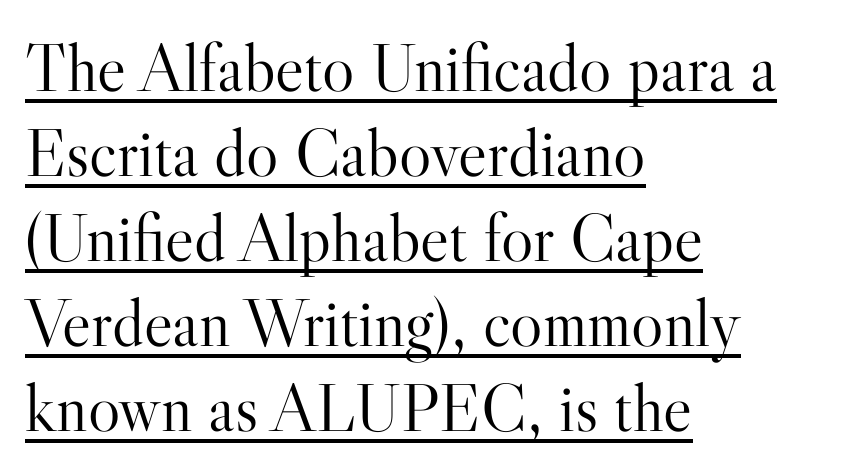
Q: Is the text bold? A: No.
Q: Is the text italic (slanted)? A: No, it is upright.
Q: Is the typeface a serif or a sans-serif typeface? A: Serif.
Q: Is the text underlined? A: Yes.
Q: How is the paragraph aligned? A: Left-aligned.
Q: Is the spacing between letters normal or unusually wide? A: Normal.
Q: Is the spacing between lines tight, normal or loose? A: Normal.
Q: Width (condensed, normal, or wide)? A: Normal.
Q: Stroke contrast? A: High.
Q: x-height? A: Small.
Q: Monospaced? A: No.
